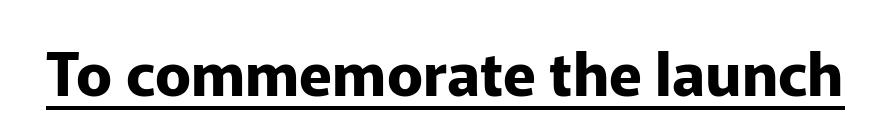
Q: Is the text bold? A: Yes.
Q: Is the text italic (slanted)? A: No, it is upright.
Q: Is the typeface a serif or a sans-serif typeface? A: Sans-serif.
Q: Is the text underlined? A: Yes.
Q: Is the spacing between letters normal or unusually wide? A: Normal.
Q: Width (condensed, normal, or wide)? A: Normal.
Q: Stroke contrast? A: Low.
Q: x-height? A: Medium.
Q: Monospaced? A: No.
